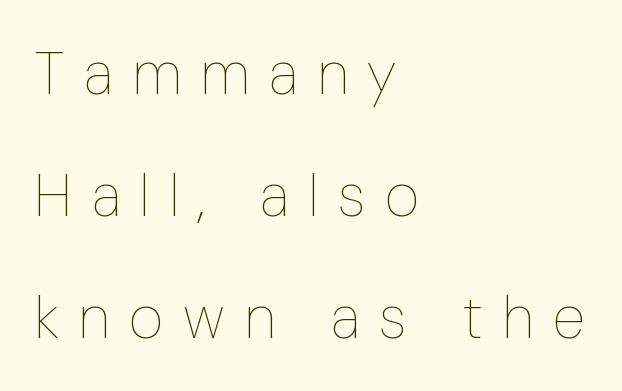
The image shows 60 px thin, condensed type, upright; set left-aligned, loose line spacing (2.03x), unusually wide letter spacing (+0.33 em), not underlined; low stroke contrast and a medium x-height.
